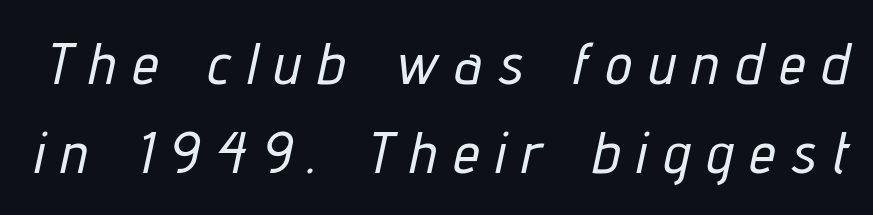
The block of text has a typical density, with ordinary space between rows. Descenders hang freely into open space. This sample has the flowing, uneven cadence of proportional lettering. Spacing between characters has been opened up far beyond the box default. Posture: slanted.
